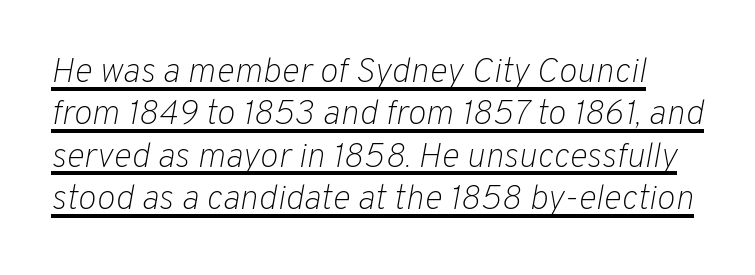
{"italic": "yes", "lean": "right", "slant_degrees": 10, "bold": "no", "weight": "light", "width": "normal", "stroke_contrast": "low", "x_height": "medium", "monospaced": "no", "underline": "yes", "line_spacing_ratio": 1.21, "letter_spacing": "normal", "letter_spacing_em": 0.0, "glyph_px": 35}
